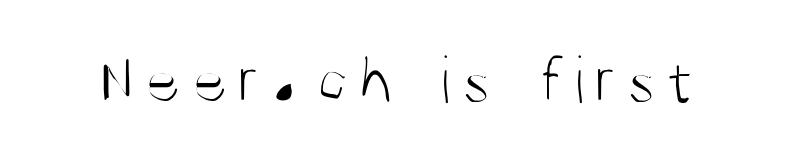
Is the stroke heavy? The answer is a plain regular-or-lighter. The letters carry no serifs — their stems end cleanly without finishing strokes. Honestly, there is no underline to notice here at all. It's the straight-up-and-down kind of type. This sample has the flowing, uneven cadence of proportional lettering.
